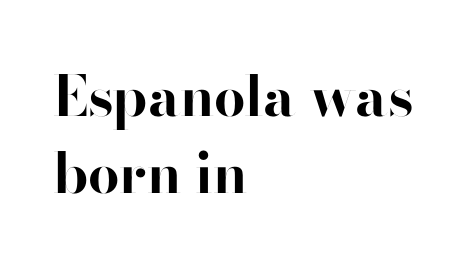
{"serif": "no", "italic": "no", "bold": "yes", "weight": "bold", "width": "normal", "stroke_contrast": "high", "x_height": "small", "monospaced": "no", "underline": "no", "align": "left", "line_spacing": "normal", "line_spacing_ratio": 1.37, "letter_spacing": "normal", "letter_spacing_em": 0.0, "glyph_px": 56}
